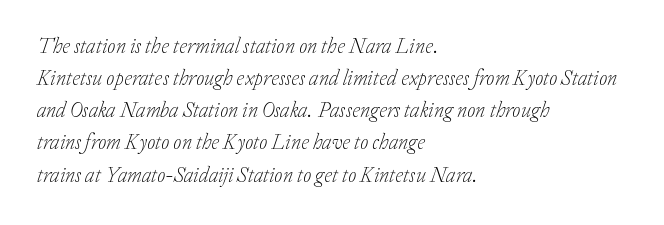
{"italic": "yes", "lean": "right", "slant_degrees": 20, "bold": "no", "underline": "no", "align": "left", "line_spacing": "normal", "line_spacing_ratio": 1.53, "letter_spacing": "normal", "letter_spacing_em": 0.0, "glyph_px": 21}
